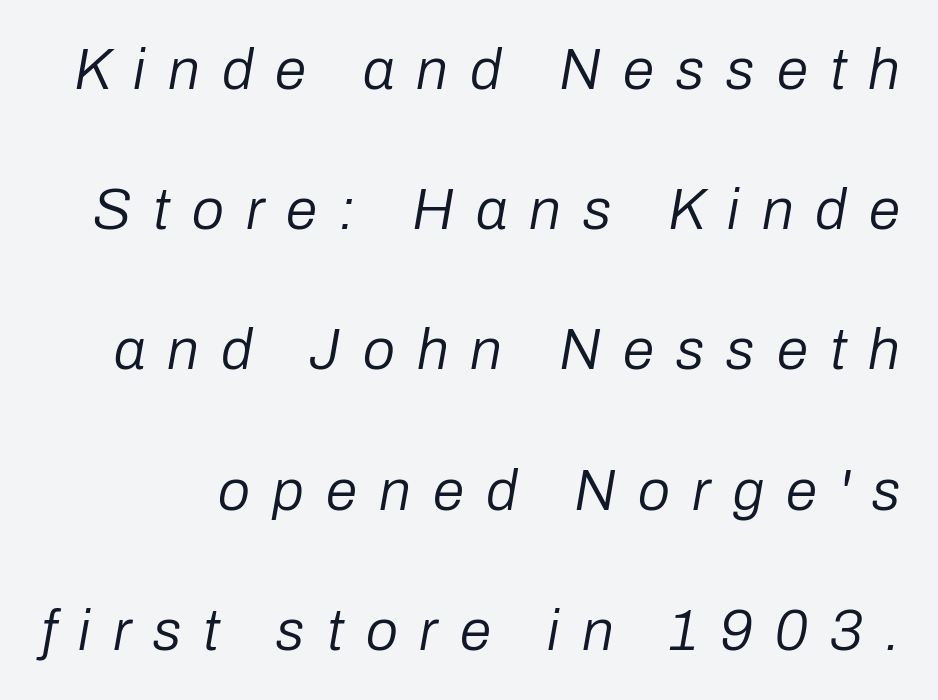
The face looks like a standard text weight, possibly lighter. You can tell it's italic because the verticals aren't actually vertical. Looks like regular typesetting: each glyph gets only the width it needs. In terms of letterspacing, this is a distinctly airy, spread setting.
